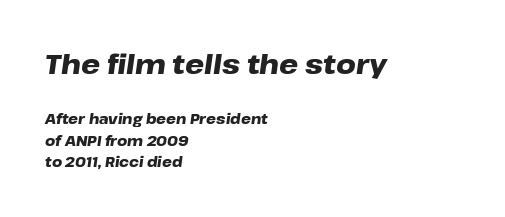
Q: Is the text bold? A: Yes.
Q: Is the text italic (slanted)? A: Yes, it leans right by about 8 degrees.
Q: Is the text underlined? A: No.
Q: How is the paragraph aligned? A: Left-aligned.
Q: Is the spacing between letters normal or unusually wide? A: Normal.
Q: Is the spacing between lines tight, normal or loose? A: Normal.
Q: Which block of text is set in a larger size, the first (top) or the second (bottom)? A: The first (top) one.
